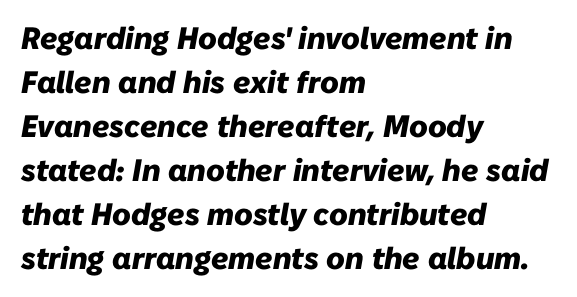
Q: Is the text bold? A: Yes.
Q: Is the text italic (slanted)? A: Yes, it leans right by about 10 degrees.
Q: Is the text underlined? A: No.
Q: How is the paragraph aligned? A: Left-aligned.
Q: Is the spacing between letters normal or unusually wide? A: Normal.
Q: Is the spacing between lines tight, normal or loose? A: Normal.
Q: Width (condensed, normal, or wide)? A: Normal.
Q: Stroke contrast? A: Low.
Q: x-height? A: Medium.
Q: Monospaced? A: No.
